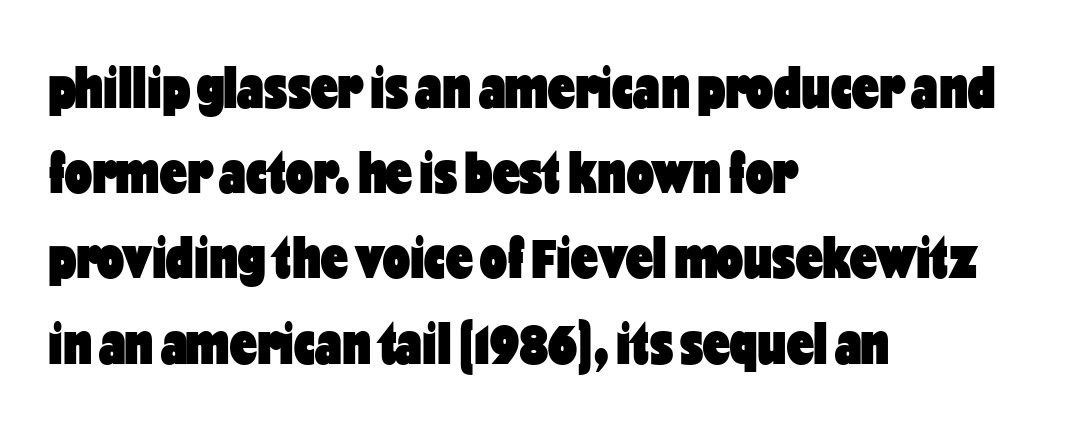
{"serif": "no", "italic": "no", "bold": "yes", "weight": "heavy", "width": "condensed", "stroke_contrast": "low", "x_height": "medium", "monospaced": "no", "underline": "no", "align": "left", "line_spacing": "normal", "line_spacing_ratio": 1.42, "letter_spacing": "normal", "letter_spacing_em": 0.0, "glyph_px": 60}
